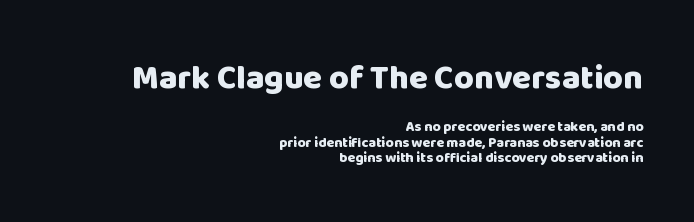
Q: Is the text bold? A: Yes.
Q: Is the text italic (slanted)? A: No, it is upright.
Q: Is the typeface a serif or a sans-serif typeface? A: Sans-serif.
Q: Is the text underlined? A: No.
Q: How is the paragraph aligned? A: Right-aligned.
Q: Is the spacing between letters normal or unusually wide? A: Normal.
Q: Is the spacing between lines tight, normal or loose? A: Tight.
Q: Which block of text is set in a larger size, the first (top) or the second (bottom)? A: The first (top) one.
Q: Width (condensed, normal, or wide)? A: Normal.
Q: Stroke contrast? A: Low.
Q: x-height? A: Large.
Q: Monospaced? A: No.
